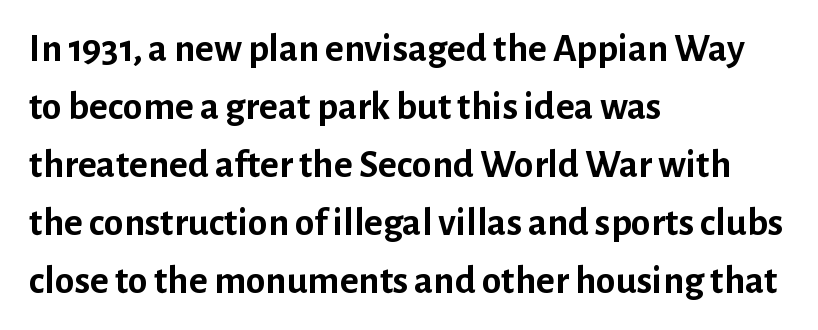
The image shows 40 px semibold sans-serif type, upright; set left-aligned, normal line spacing (1.45x), normal letter spacing, not underlined; low stroke contrast and a medium x-height.
